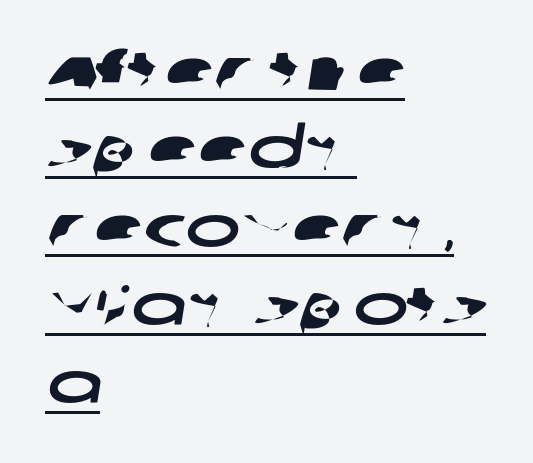
Baseline-to-baseline distance is the conventional proportion of letter height. The gaps between neighbouring characters are ordinary and unremarkable. Are there feet on the stems? There aren't — it's a sans. Students, observe the line beneath the letters — that is underlining. Looks like regular typesetting: each glyph gets only the width it needs.
